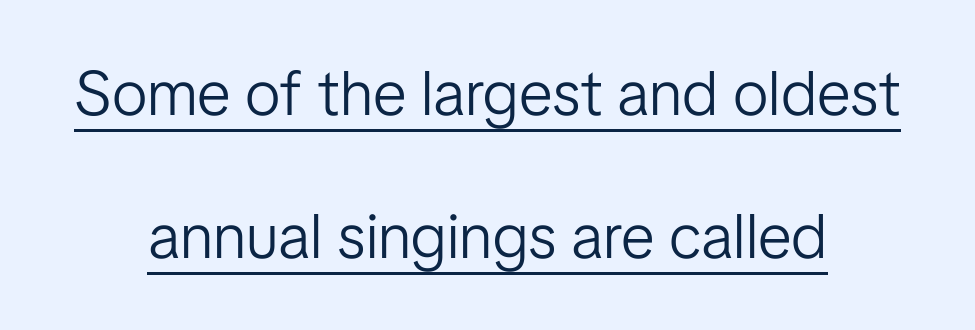
{"serif": "no", "italic": "no", "bold": "no", "weight": "light", "width": "normal", "stroke_contrast": "low", "x_height": "medium", "monospaced": "no", "underline": "yes", "align": "center", "line_spacing": "loose", "line_spacing_ratio": 2.27, "letter_spacing": "normal", "letter_spacing_em": 0.0, "glyph_px": 63}
